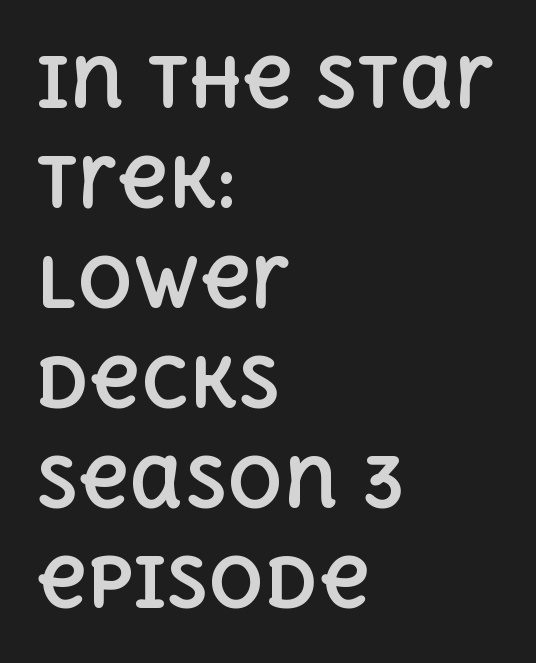
The image shows 69 px bold type, upright; set left-aligned, normal line spacing (1.45x), normal letter spacing, not underlined; a large x-height.
